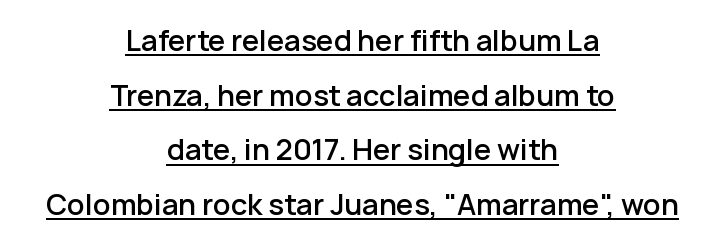
{"serif": "no", "italic": "no", "bold": "semi", "weight": "semibold", "width": "normal", "stroke_contrast": "low", "x_height": "medium", "monospaced": "no", "underline": "yes", "align": "center", "line_spacing": "loose", "line_spacing_ratio": 1.95, "letter_spacing": "normal", "letter_spacing_em": 0.0, "glyph_px": 28}
